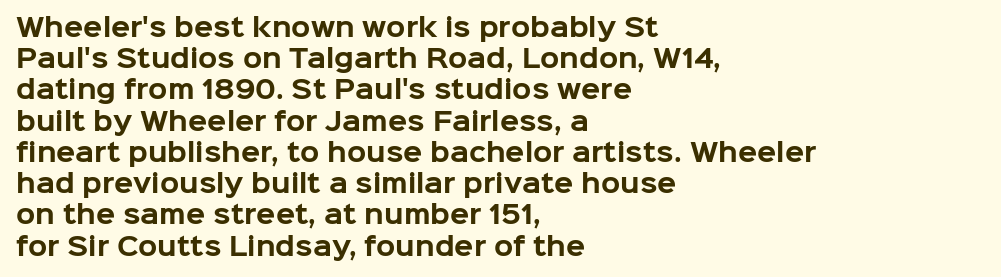
The image shows 25 px bold type, upright; set left-aligned, normal line spacing (1.25x), normal letter spacing, not underlined.
